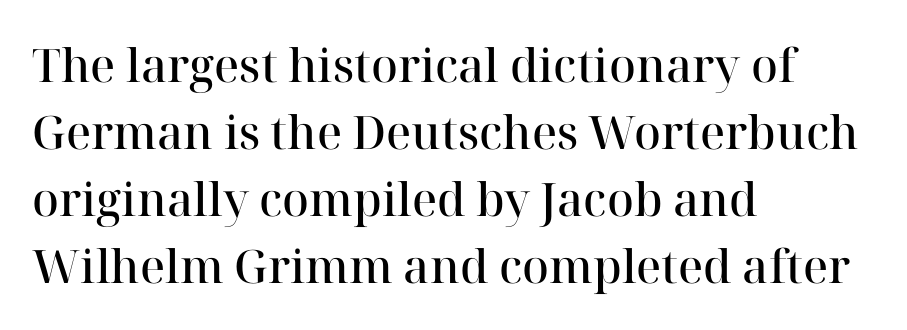
Q: Is the text bold? A: Semi-bold.
Q: Is the text italic (slanted)? A: No, it is upright.
Q: Is the typeface a serif or a sans-serif typeface? A: Serif.
Q: Is the text underlined? A: No.
Q: How is the paragraph aligned? A: Left-aligned.
Q: Is the spacing between letters normal or unusually wide? A: Normal.
Q: Is the spacing between lines tight, normal or loose? A: Normal.
Q: Width (condensed, normal, or wide)? A: Normal.
Q: Stroke contrast? A: High.
Q: x-height? A: Medium.
Q: Monospaced? A: No.
